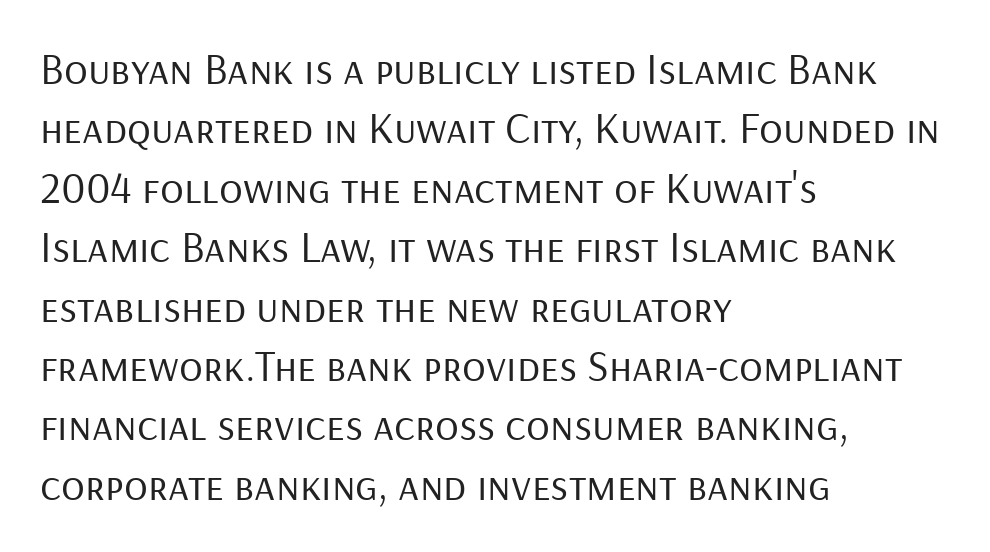
{"serif": "no", "italic": "no", "bold": "no", "weight": "regular", "width": "normal", "stroke_contrast": "low", "x_height": "medium", "monospaced": "no", "underline": "no", "align": "left", "line_spacing": "normal", "line_spacing_ratio": 1.35, "letter_spacing": "normal", "letter_spacing_em": 0.0, "glyph_px": 44}
